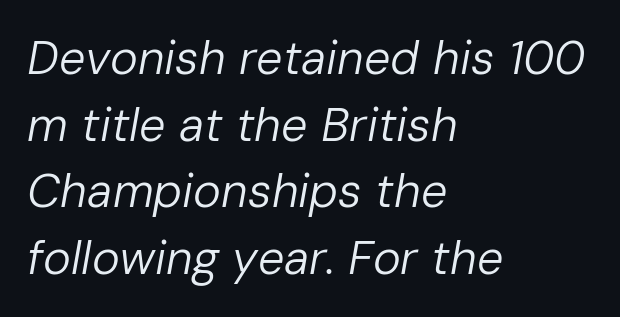
A typesetter would mark this as italic. Default kerning and tracking; the words read as compact shapes. No letter is thick-stroked: the sample isn't bold. Bare-footed words on every line. Typeset ragged right — the left edge is the straight one.
